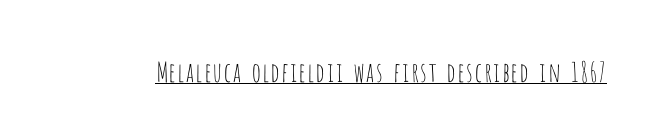
Vertical stems look standard width or narrower in stroke. This sample carries an underscore along the baseline area. Notice how the stems are strictly vertical — no italics here. Spacing between characters is what you'd get straight out of the box.
